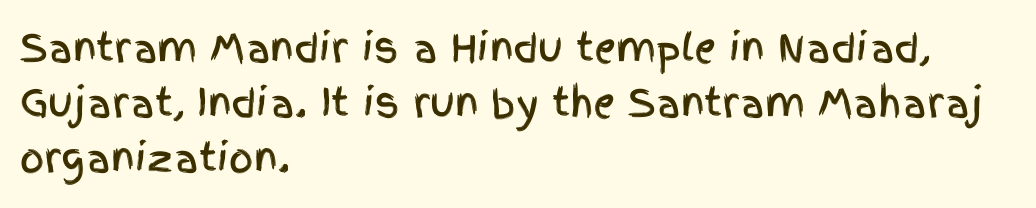
The image shows 38 px condensed sans-serif type, upright; set left-aligned, normal line spacing (1.45x), normal letter spacing, not underlined; a large x-height.
